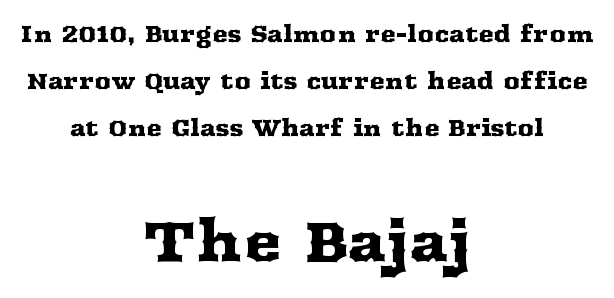
{"serif": "yes", "italic": "no", "width": "wide", "stroke_contrast": "medium", "x_height": "medium", "monospaced": "no", "underline": "no", "align": "center", "line_spacing": "loose", "line_spacing_ratio": 2.05, "letter_spacing": "normal", "letter_spacing_em": 0.0, "larger_block": "second", "size_ratio": 2.48, "glyph_px": 57}
